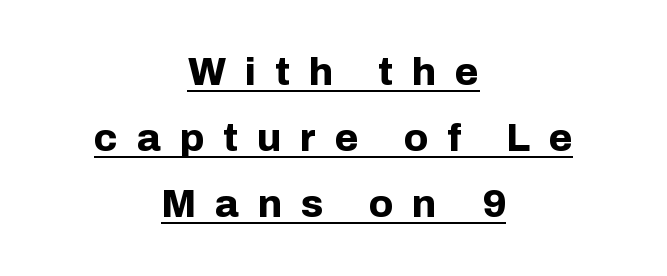
In terms of letterform style, serifs are entirely absent. The words here are underlined. One-word summary of the alignment: center. The type is letterspaced generously, with wide tracking.
